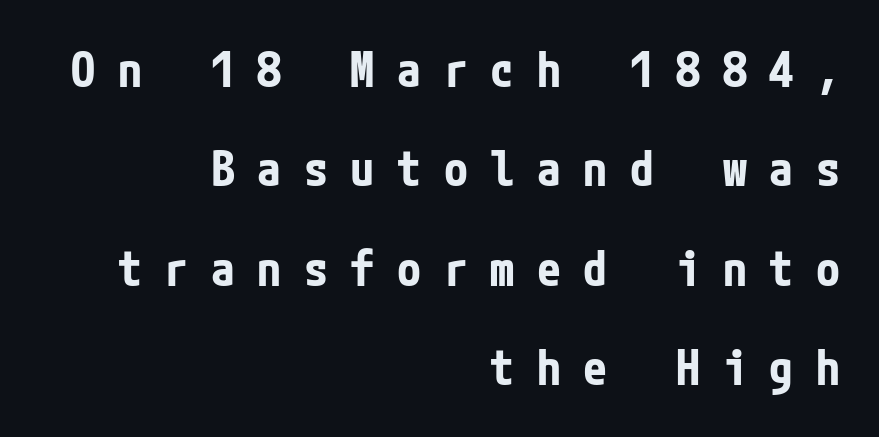
{"serif": "no", "italic": "no", "bold": "yes", "weight": "bold", "width": "condensed", "stroke_contrast": "low", "x_height": "medium", "underline": "no", "align": "right", "line_spacing": "loose", "line_spacing_ratio": 2.07, "letter_spacing": "wide", "letter_spacing_em": 0.47, "glyph_px": 48}
